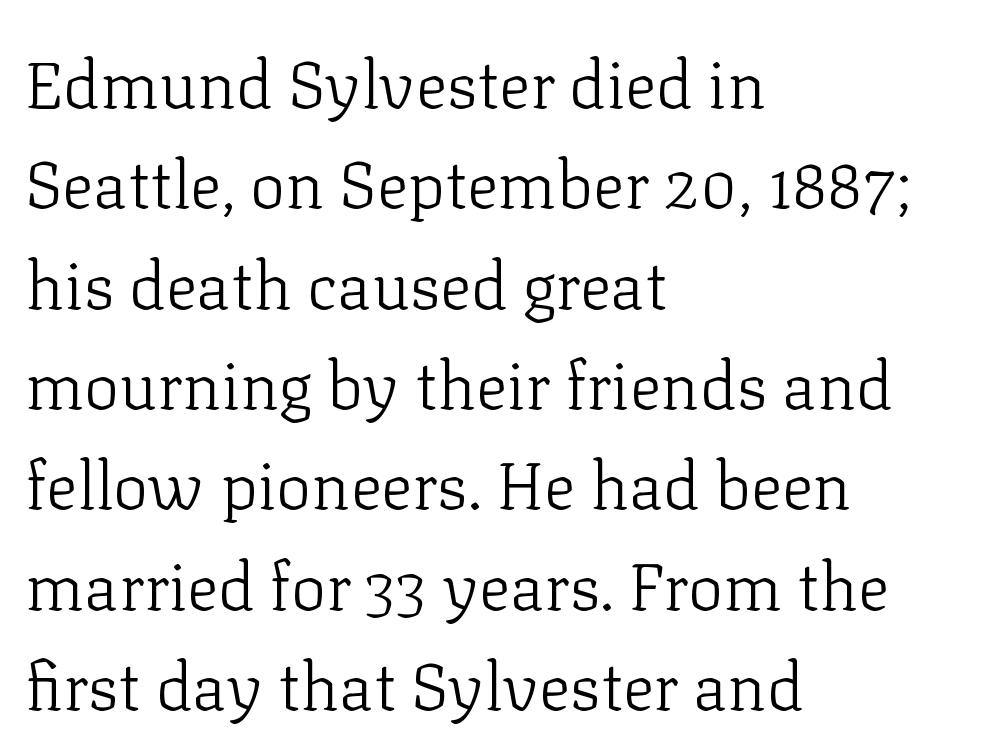
{"serif": "yes", "italic": "no", "bold": "no", "weight": "light", "width": "normal", "stroke_contrast": "low", "x_height": "medium", "monospaced": "no", "underline": "no", "align": "left", "line_spacing": "normal", "line_spacing_ratio": 1.52, "letter_spacing": "normal", "letter_spacing_em": 0.0, "glyph_px": 66}
